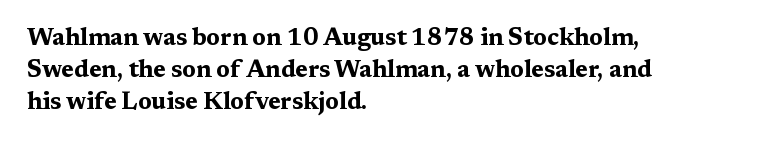
How are the letters spaced? Ordinarily, with no added tracking. Left-aligned paragraph, ragged on the right. The rows are spaced the way most documents space them. The glyphs are unaccompanied by any horizontal stroke below them. Weight check: bold — yes, fully. Ordinary non-slanted type is in use.
